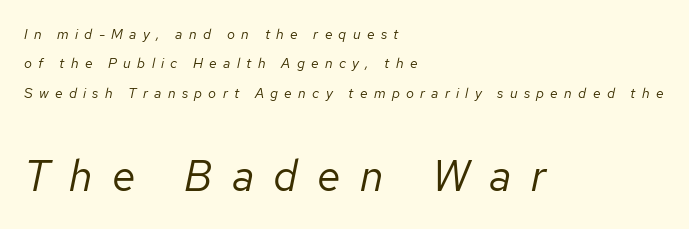
The baseline area is clear. The paragraph shown leans on its left margin. A typesetter would call this heavily tracked-out type. Here the second block reads like a headline and the first like body copy. Looking at the ascenders, they clearly lean.
